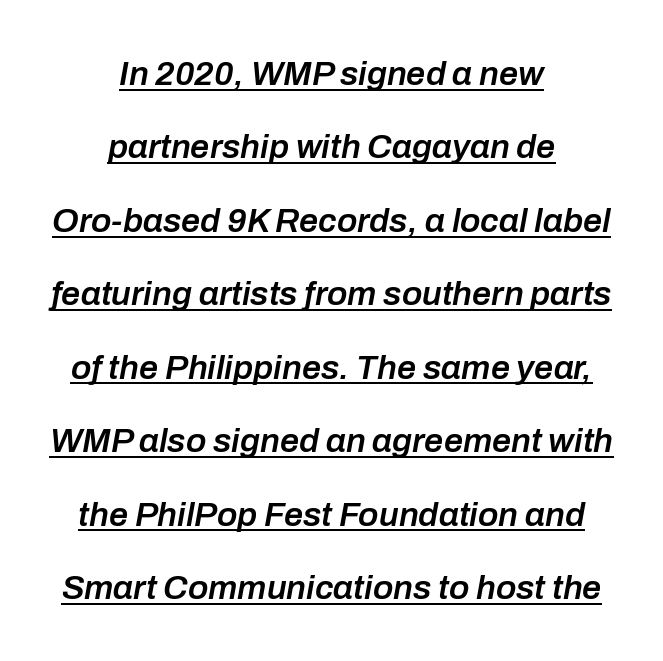
Emphasis by weight is partial: semibold. The whitespace from short lines is split evenly between both sides. Check the space under the baseline: a stroke is drawn there. Compared with typical body copy, the letter spacing here is the same.
